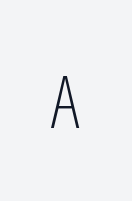
{"serif": "no", "italic": "no", "bold": "no", "weight": "light", "width": "condensed", "stroke_contrast": "low", "x_height": "medium", "monospaced": "no", "underline": "no", "letter_spacing": "wide", "letter_spacing_em": 0.42, "glyph_px": 72}
